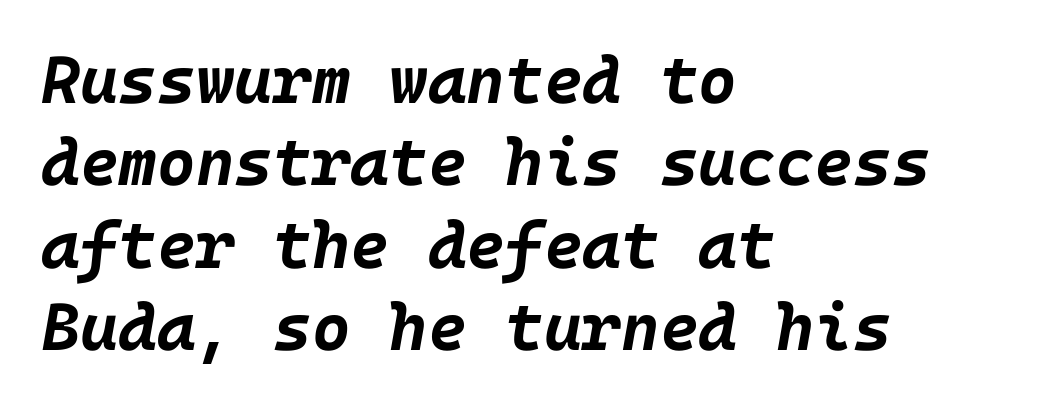
{"italic": "yes", "lean": "right", "slant_degrees": 10, "bold": "yes", "weight": "bold", "width": "normal", "stroke_contrast": "low", "x_height": "large", "underline": "no", "align": "left", "line_spacing": "normal", "line_spacing_ratio": 1.25, "letter_spacing": "normal", "letter_spacing_em": 0.0, "glyph_px": 66}
